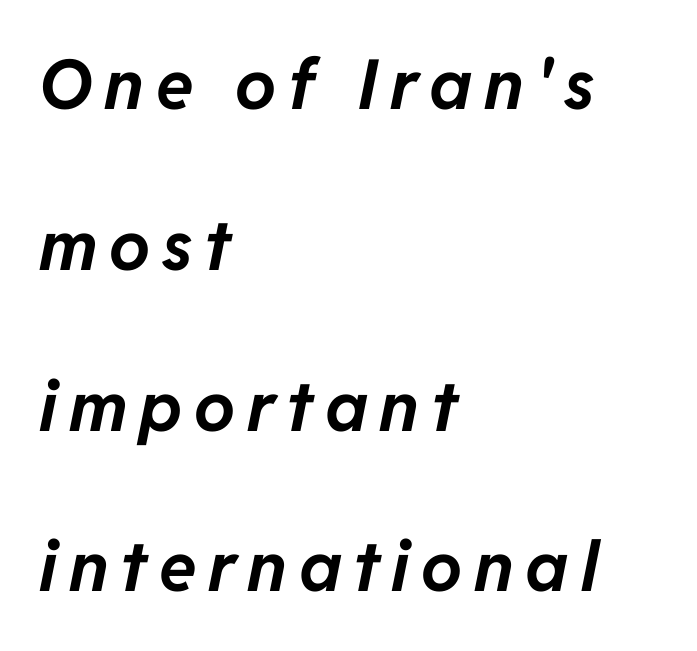
The image shows 69 px bold type, italic (leaning right); set left-aligned, loose line spacing (2.33x), not underlined; low stroke contrast and a medium x-height.
